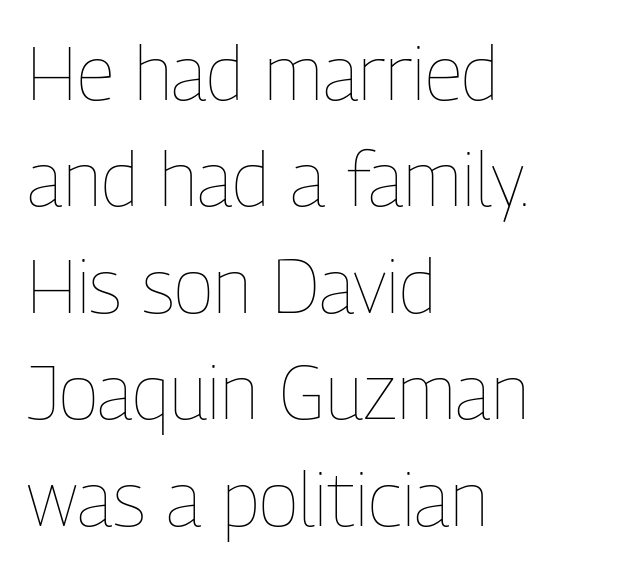
Q: Is the text bold? A: No.
Q: Is the text italic (slanted)? A: No, it is upright.
Q: Is the text underlined? A: No.
Q: How is the paragraph aligned? A: Left-aligned.
Q: Is the spacing between letters normal or unusually wide? A: Normal.
Q: Is the spacing between lines tight, normal or loose? A: Normal.
Q: Width (condensed, normal, or wide)? A: Condensed.
Q: Stroke contrast? A: Low.
Q: x-height? A: Medium.
Q: Monospaced? A: No.
